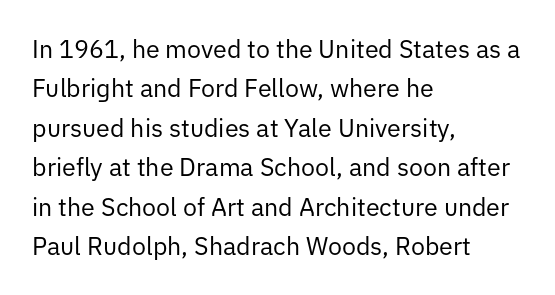
{"italic": "no", "bold": "no", "underline": "no", "align": "left", "line_spacing": "normal", "line_spacing_ratio": 1.58, "letter_spacing": "normal", "letter_spacing_em": 0.0, "glyph_px": 25}
